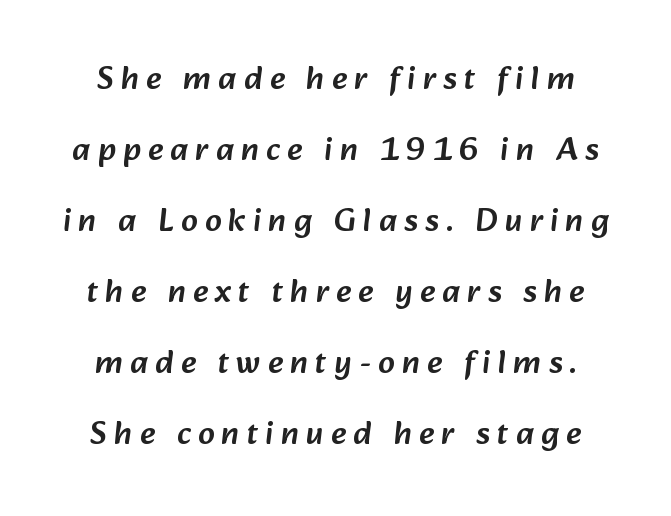
Q: Is the typeface a serif or a sans-serif typeface? A: Sans-serif.
Q: Is the text underlined? A: No.
Q: How is the paragraph aligned? A: Centered.
Q: Is the spacing between letters normal or unusually wide? A: Unusually wide.
Q: Is the spacing between lines tight, normal or loose? A: Loose.
Q: Width (condensed, normal, or wide)? A: Normal.
Q: Stroke contrast? A: Low.
Q: x-height? A: Medium.
Q: Monospaced? A: No.
